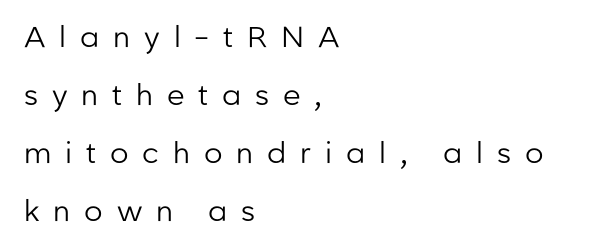
Rendered with straight, roman letterforms. Loosely led — the rows are spread out. Layout note: lines flush left. Only glyphs here, with clear space below each row.
